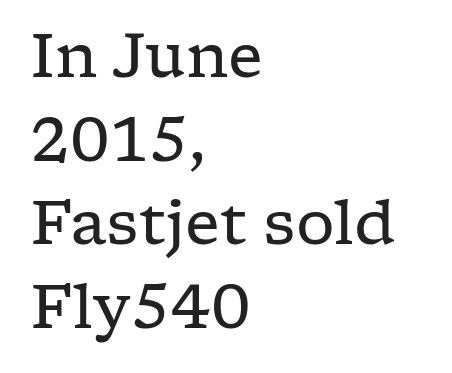
Q: Is the text bold? A: No.
Q: Is the text italic (slanted)? A: No, it is upright.
Q: Is the typeface a serif or a sans-serif typeface? A: Serif.
Q: Is the text underlined? A: No.
Q: How is the paragraph aligned? A: Left-aligned.
Q: Is the spacing between letters normal or unusually wide? A: Normal.
Q: Is the spacing between lines tight, normal or loose? A: Normal.
Q: Width (condensed, normal, or wide)? A: Wide.
Q: Stroke contrast? A: Low.
Q: x-height? A: Medium.
Q: Monospaced? A: No.
